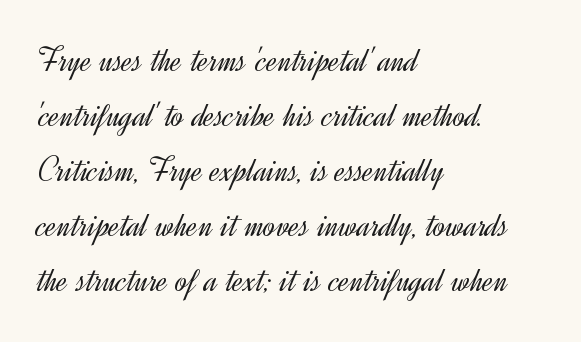
{"serif": "no", "bold": "no", "weight": "light", "width": "normal", "x_height": "small", "monospaced": "no", "underline": "no", "align": "left", "line_spacing": "normal", "line_spacing_ratio": 1.53, "letter_spacing": "normal", "letter_spacing_em": 0.0, "glyph_px": 36}
